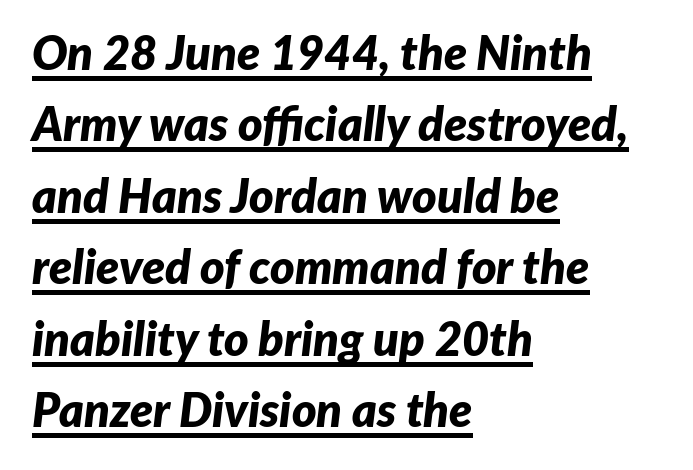
Q: Is the text bold? A: Yes.
Q: Is the text italic (slanted)? A: Yes, it leans right by about 7 degrees.
Q: Is the text underlined? A: Yes.
Q: How is the paragraph aligned? A: Left-aligned.
Q: Is the spacing between letters normal or unusually wide? A: Normal.
Q: Is the spacing between lines tight, normal or loose? A: Normal.
Q: Width (condensed, normal, or wide)? A: Normal.
Q: Stroke contrast? A: Low.
Q: x-height? A: Medium.
Q: Monospaced? A: No.
